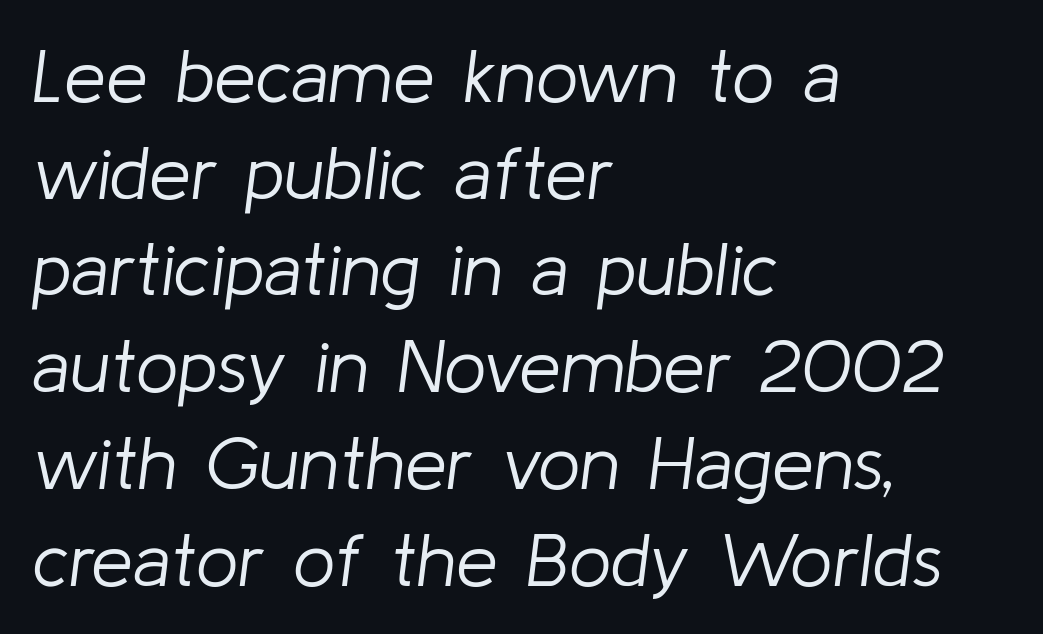
Q: Is the text bold? A: No.
Q: Is the text italic (slanted)? A: Yes, it leans right by about 8 degrees.
Q: Is the text underlined? A: No.
Q: How is the paragraph aligned? A: Left-aligned.
Q: Is the spacing between letters normal or unusually wide? A: Normal.
Q: Is the spacing between lines tight, normal or loose? A: Normal.
Q: Width (condensed, normal, or wide)? A: Normal.
Q: Stroke contrast? A: Low.
Q: x-height? A: Medium.
Q: Monospaced? A: No.
